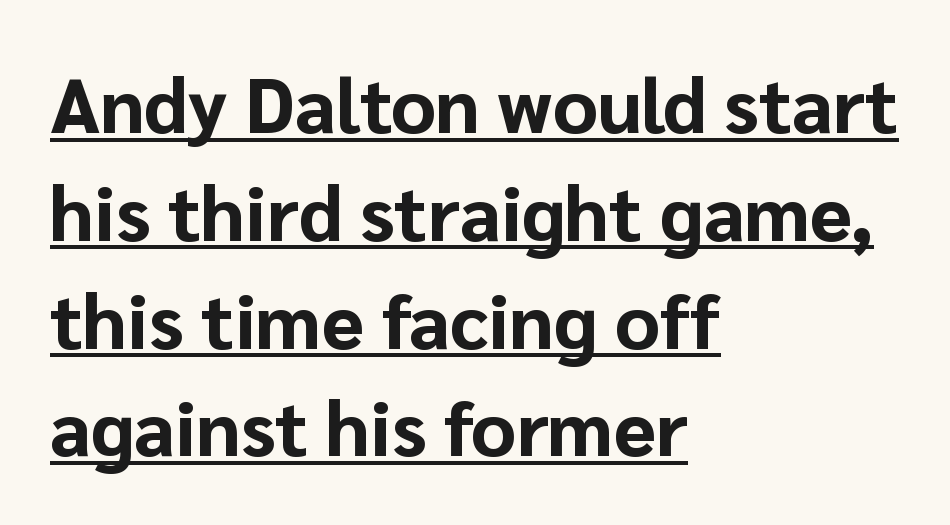
{"serif": "no", "italic": "no", "bold": "yes", "weight": "bold", "width": "normal", "stroke_contrast": "low", "x_height": "medium", "monospaced": "no", "underline": "yes", "align": "left", "line_spacing": "normal", "line_spacing_ratio": 1.4, "letter_spacing": "normal", "letter_spacing_em": 0.0, "glyph_px": 77}
